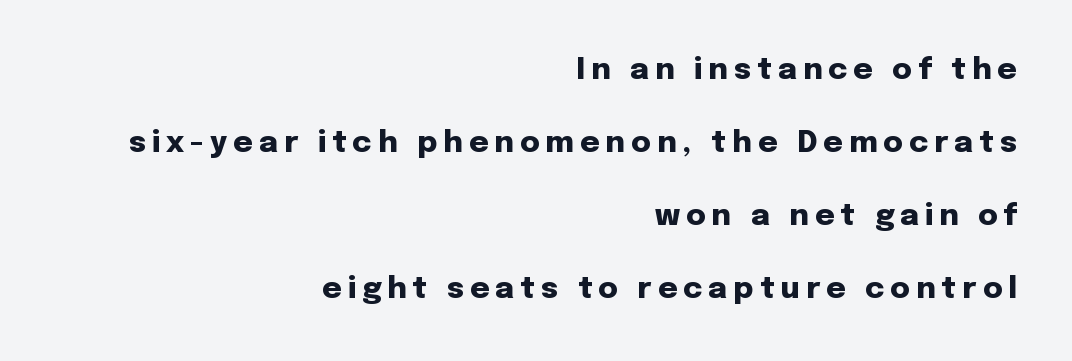
Any mark beneath the type? The region is blank. Students, note that the glyphs here are deliberately spaced far apart. Notice how the passage keeps a crisp vertical edge on the right only. Proportional: the letters do not fall into vertical columns.
